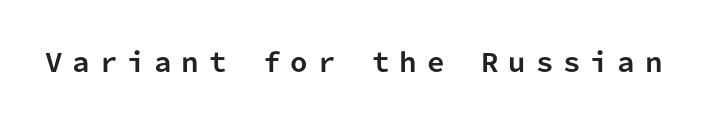
Q: Is the text bold? A: Yes.
Q: Is the text italic (slanted)? A: No, it is upright.
Q: Is the text underlined? A: No.
Q: Is the spacing between letters normal or unusually wide? A: Unusually wide.
